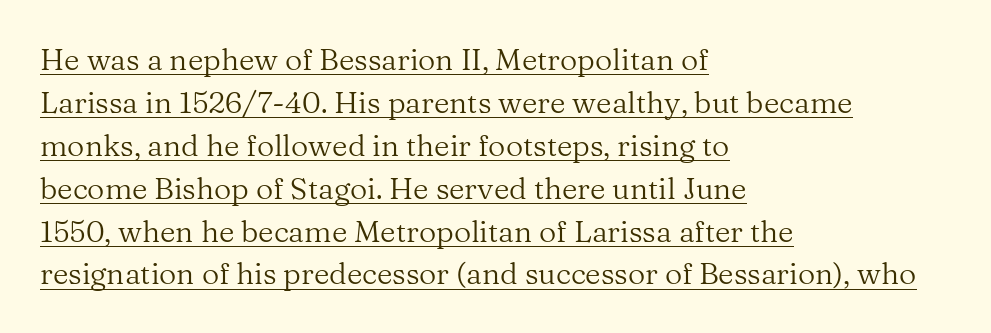
Compared with a centered layout, this one pins lines to the left instead. These lines are rendered in a variable-pitch font. The strokes carry an ordinary text weight at most. The lettering stays uniformly vertical, giving the passage a roman look.
